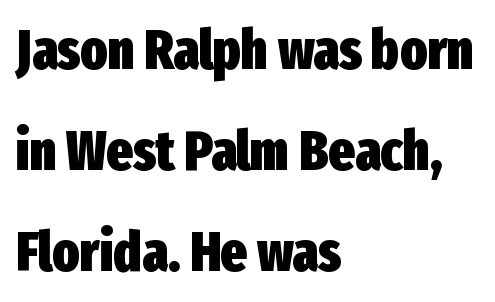
{"serif": "no", "italic": "no", "bold": "yes", "weight": "heavy", "width": "condensed", "stroke_contrast": "low", "x_height": "medium", "monospaced": "no", "underline": "no", "align": "left", "line_spacing_ratio": 1.8, "letter_spacing": "normal", "letter_spacing_em": 0.0, "glyph_px": 56}
